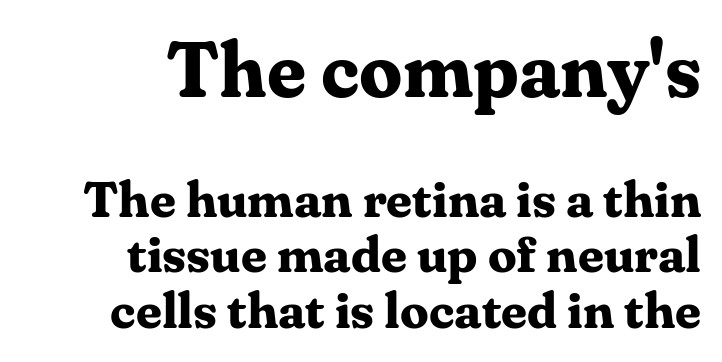
The image shows 77 px bold serif type, upright; set right-aligned, tight line spacing (1.09x), normal letter spacing, not underlined; the first (top) block is 1.51x larger; medium stroke contrast and a medium x-height.
